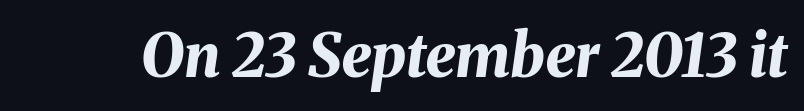
The image shows 60 px bold type, italic (leaning right); set normal letter spacing, not underlined; medium stroke contrast and a medium x-height.
